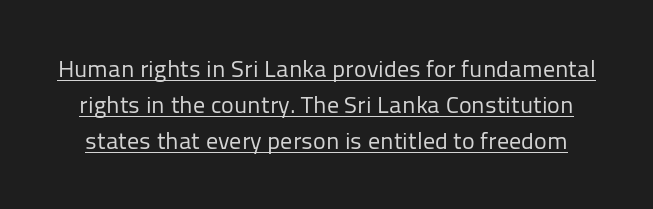
The rows are spaced the way most documents space them. No heavy texture on the line: the type isn't bold. The tracking reads as untouched default to a designer's eye. These characters rest on top of a visible drawn line.
